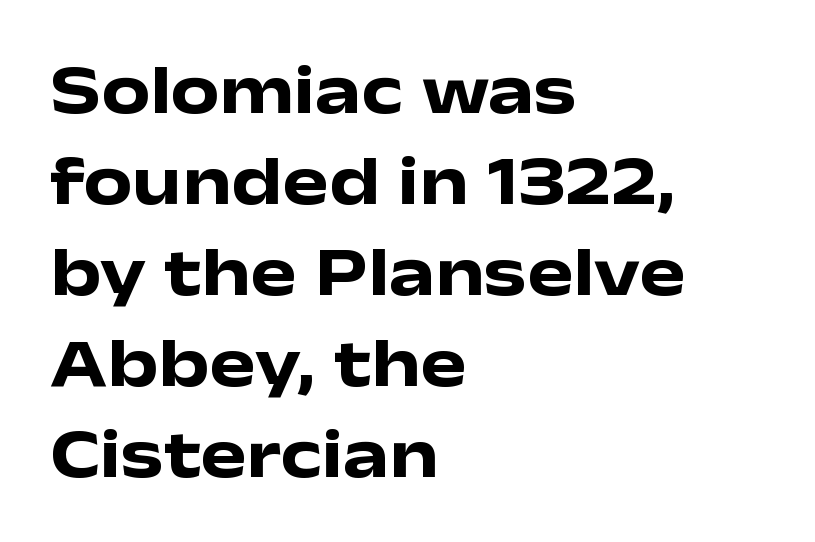
A normal amount of white space separates one row of letters from the next. A bare baseline throughout the passage. The letters advance in unequal steps, a hallmark of proportional type. The tracking reads as untouched default to a designer's eye. Is this a sans? Yes — the strokes have no serifs. The passage is arranged the way most books set body copy — flush left.
